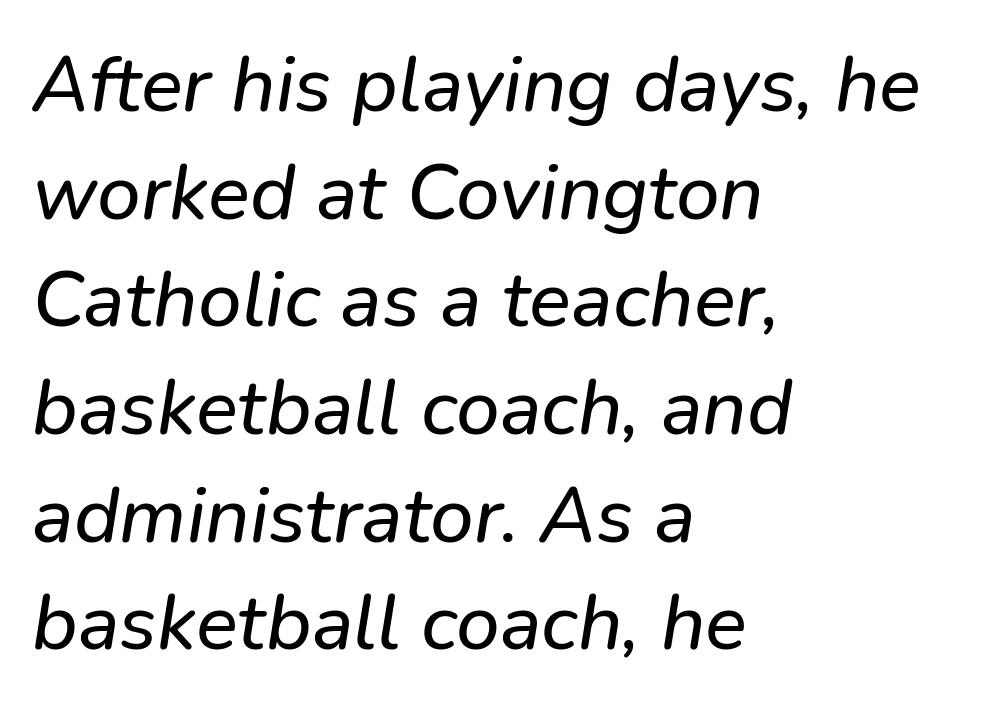
{"italic": "yes", "lean": "right", "slant_degrees": 9, "width": "normal", "stroke_contrast": "low", "x_height": "medium", "monospaced": "no", "underline": "no", "align": "left", "line_spacing": "normal", "line_spacing_ratio": 1.38, "letter_spacing": "normal", "letter_spacing_em": 0.0, "glyph_px": 78}
